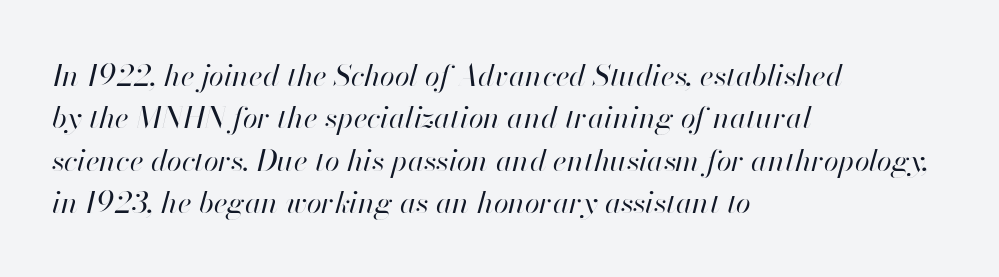
Q: Is the text bold? A: No.
Q: Is the text italic (slanted)? A: Yes, it leans right by about 13 degrees.
Q: Is the text underlined? A: No.
Q: How is the paragraph aligned? A: Left-aligned.
Q: Is the spacing between letters normal or unusually wide? A: Normal.
Q: Is the spacing between lines tight, normal or loose? A: Normal.
Q: Width (condensed, normal, or wide)? A: Normal.
Q: Stroke contrast? A: High.
Q: x-height? A: Small.
Q: Monospaced? A: No.
